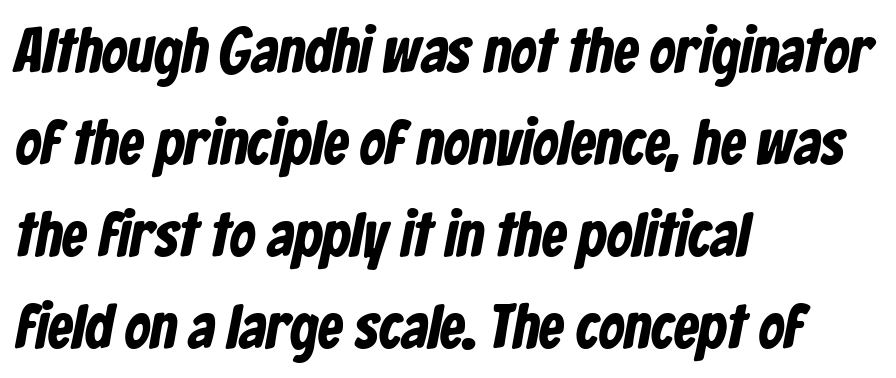
The characters look thick and weighty, a clear bold. Is there much room between lines? A standard amount, neither cramped nor airy. This rendering employs a face without finishing strokes, i.e., a sans-serif. A classic flush-left, rag-right setting is used for this passage. Plain, unruled lines of type. Spacing verdict: proportional, widths tailored to each character.
